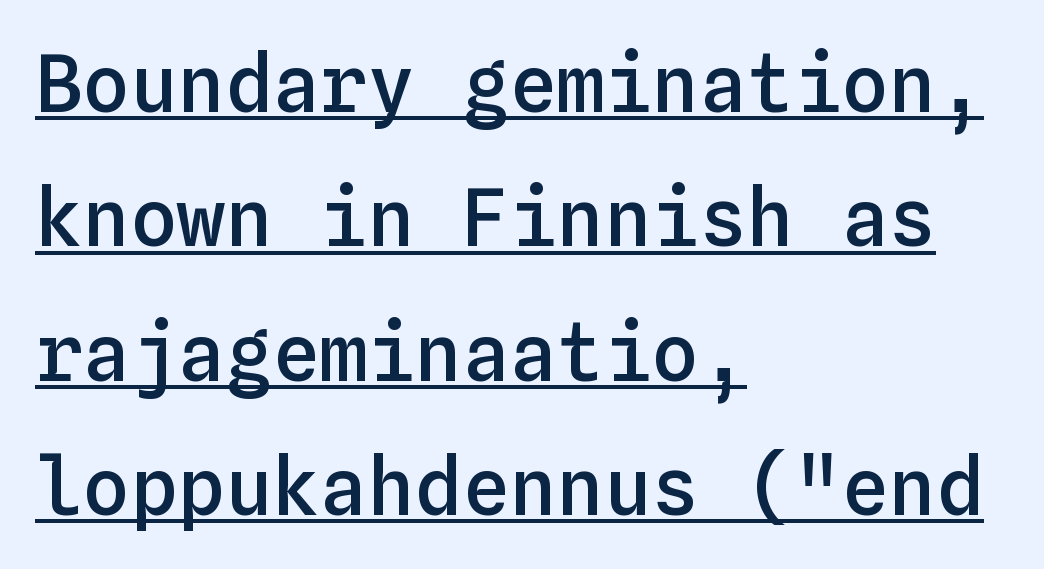
All the whitespace from short lines collects on the right. Does the weight exceed regular? Yes, but only to semibold. Nope, not italic — everything's standing straight. The horizontal fit of the characters is conventional and even.
